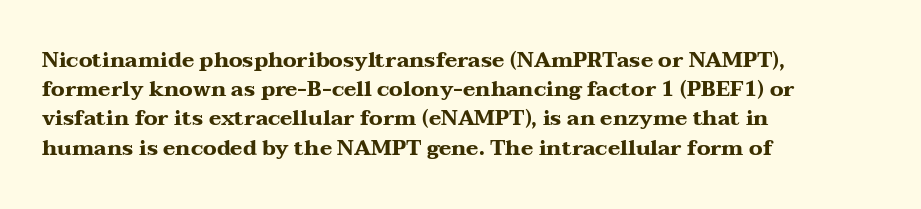
When letters stand straight like this, we call the style roman or upright. Line starts are locked; line ends wander. Quick note: underline off. Words appear dense and cohesive because spacing is normal. A normal amount of white space separates one row of letters from the next.
